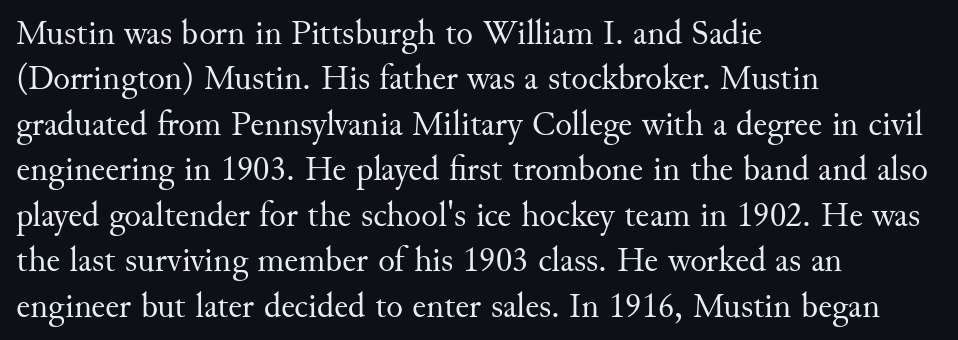
This reads as an unemphasized weight, regular at the heaviest. This rendering uses left alignment, leaving the right contour irregular. The tracking reads as untouched default to a designer's eye. Quick note: interline space is typical. Proportional: the letters do not fall into vertical columns. Is this a sans? No — the strokes have serifs.
